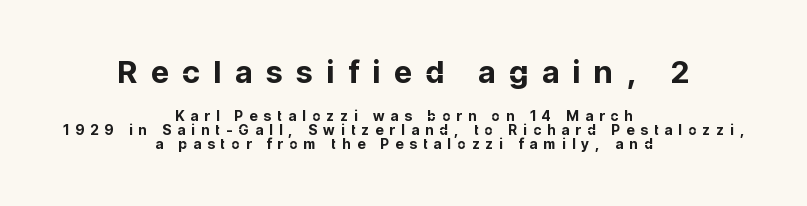
The image shows 31 px bold sans-serif type, upright; set centered, tight line spacing (0.99x), unusually wide letter spacing (+0.45 em), not underlined; the first (top) block is 2.21x larger; low stroke contrast and a medium x-height.
